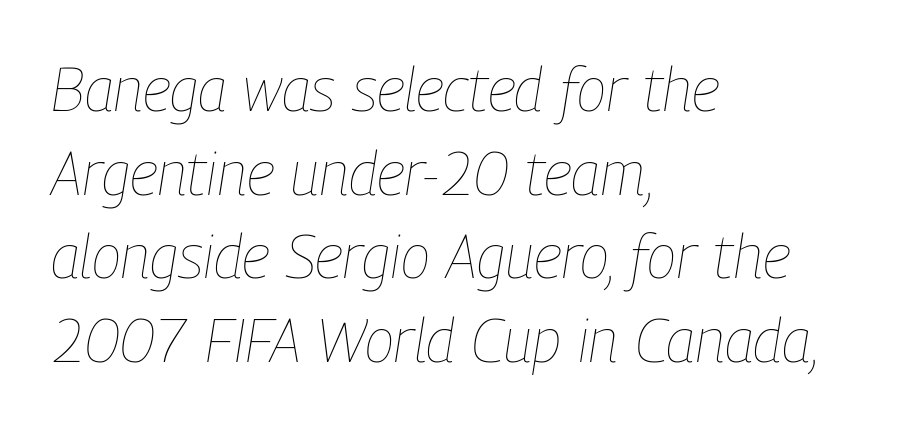
{"italic": "yes", "lean": "right", "slant_degrees": 9, "bold": "no", "weight": "thin", "width": "condensed", "stroke_contrast": "low", "x_height": "medium", "monospaced": "no", "underline": "no", "align": "left", "line_spacing": "normal", "line_spacing_ratio": 1.37, "letter_spacing": "normal", "letter_spacing_em": 0.0, "glyph_px": 61}
